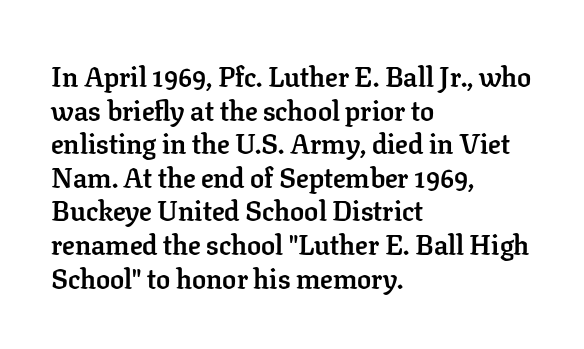
Each letter keeps its own natural width here, so spacing adapts to shape. The face used here is rendered with its standard letterfit. The compositor pushed each line to the left boundary. The typeface chosen for these lines features serifs. The letters stand upright; this is a roman face.
